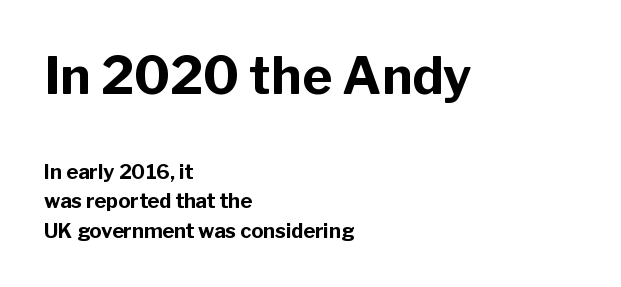
Q: Is the text bold? A: Yes.
Q: Is the text italic (slanted)? A: No, it is upright.
Q: Is the typeface a serif or a sans-serif typeface? A: Sans-serif.
Q: Is the text underlined? A: No.
Q: How is the paragraph aligned? A: Left-aligned.
Q: Is the spacing between letters normal or unusually wide? A: Normal.
Q: Is the spacing between lines tight, normal or loose? A: Normal.
Q: Which block of text is set in a larger size, the first (top) or the second (bottom)? A: The first (top) one.
Q: Width (condensed, normal, or wide)? A: Normal.
Q: Stroke contrast? A: Low.
Q: x-height? A: Medium.
Q: Monospaced? A: No.
